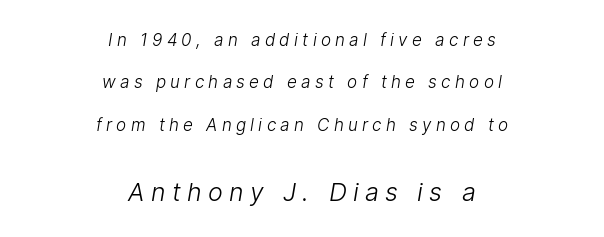
Q: Is the text bold? A: No.
Q: Is the text underlined? A: No.
Q: How is the paragraph aligned? A: Centered.
Q: Is the spacing between letters normal or unusually wide? A: Unusually wide.
Q: Is the spacing between lines tight, normal or loose? A: Loose.
Q: Which block of text is set in a larger size, the first (top) or the second (bottom)? A: The second (bottom) one.
